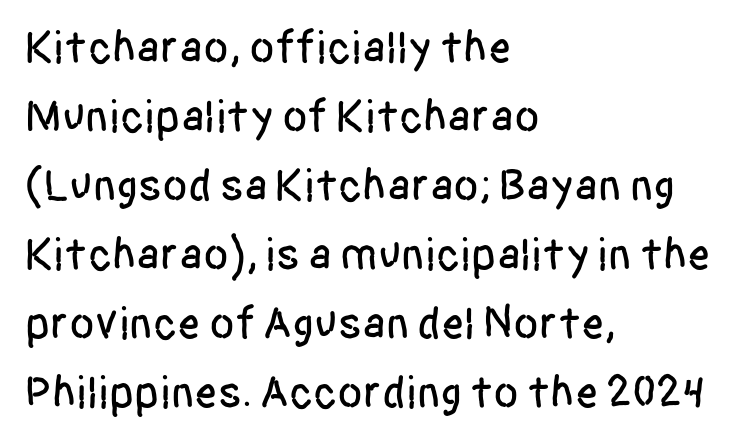
{"serif": "no", "italic": "no", "width": "condensed", "stroke_contrast": "low", "x_height": "large", "monospaced": "no", "underline": "no", "align": "left", "line_spacing": "normal", "line_spacing_ratio": 1.5, "letter_spacing": "normal", "letter_spacing_em": 0.0, "glyph_px": 46}
